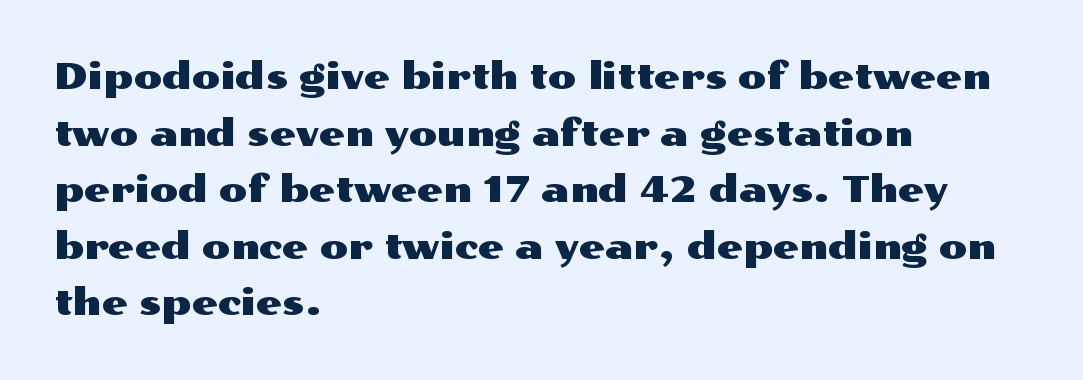
Q: Is the text italic (slanted)? A: No, it is upright.
Q: Is the typeface a serif or a sans-serif typeface? A: Sans-serif.
Q: Is the text underlined? A: No.
Q: How is the paragraph aligned? A: Left-aligned.
Q: Is the spacing between letters normal or unusually wide? A: Normal.
Q: Is the spacing between lines tight, normal or loose? A: Normal.
Q: Width (condensed, normal, or wide)? A: Wide.
Q: Stroke contrast? A: Medium.
Q: x-height? A: Medium.
Q: Monospaced? A: No.
